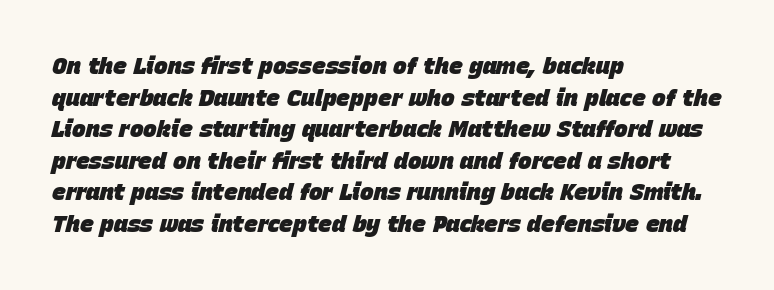
Q: Is the text bold? A: Yes.
Q: Is the text italic (slanted)? A: Yes, it leans right by about 15 degrees.
Q: Is the text underlined? A: No.
Q: How is the paragraph aligned? A: Left-aligned.
Q: Is the spacing between letters normal or unusually wide? A: Normal.
Q: Is the spacing between lines tight, normal or loose? A: Normal.
